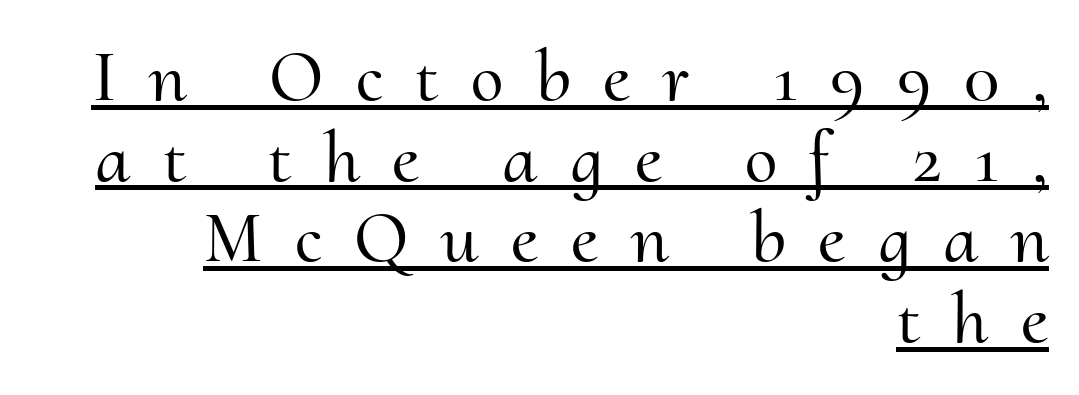
The image shows 74 px serif type, upright; set right-aligned, tight line spacing (1.09x), unusually wide letter spacing (+0.44 em), underlined; medium stroke contrast and a small x-height.
